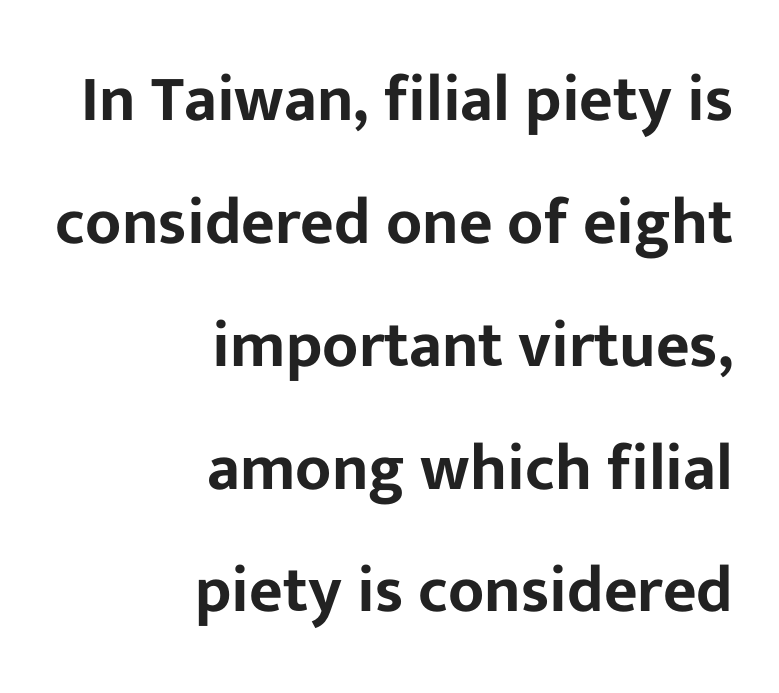
Q: Is the text italic (slanted)? A: No, it is upright.
Q: Is the typeface a serif or a sans-serif typeface? A: Sans-serif.
Q: Is the text underlined? A: No.
Q: How is the paragraph aligned? A: Right-aligned.
Q: Is the spacing between letters normal or unusually wide? A: Normal.
Q: Width (condensed, normal, or wide)? A: Normal.
Q: Stroke contrast? A: Low.
Q: x-height? A: Medium.
Q: Monospaced? A: No.
